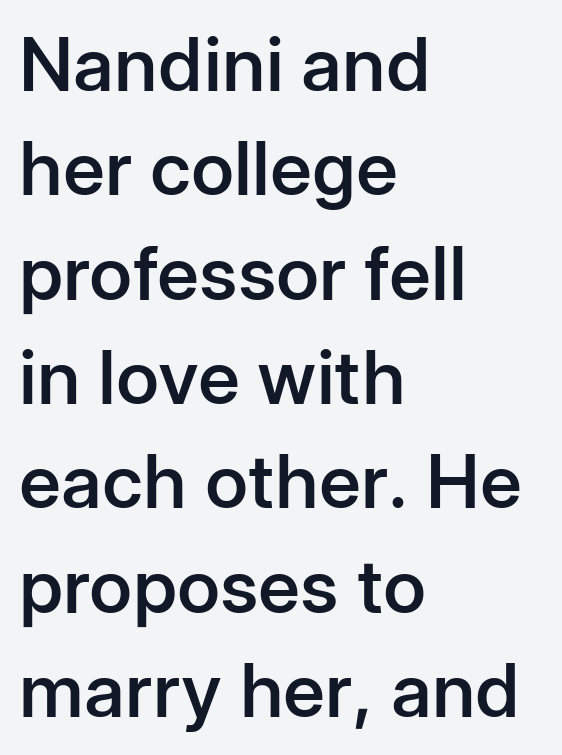
Visually the block forms a straight wall on the left and a jagged coastline on the right. The letters stand upright; this is a roman face. The tracking reads as untouched default to a designer's eye. Vertical spacing — default. Unlike a traditional serif, this face leaves its strokes unadorned.
